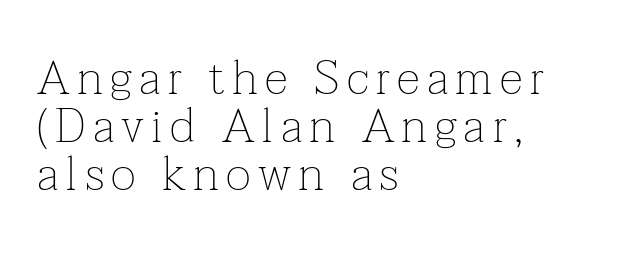
The glyphs in this specimen are seriffed. Proportional: the letters do not fall into vertical columns. These lines are set flush left with a ragged right edge. Leading is clearly below the norm, producing a dense column. Check under the words: just untouched page. No letter is thick-stroked: the sample isn't bold.
